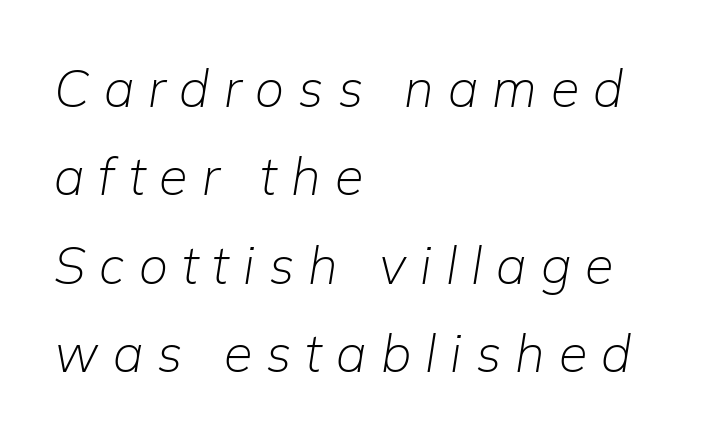
{"italic": "yes", "lean": "right", "slant_degrees": 9, "bold": "no", "weight": "light", "width": "normal", "stroke_contrast": "low", "x_height": "medium", "monospaced": "no", "underline": "no", "align": "left", "line_spacing": "normal", "line_spacing_ratio": 1.7, "letter_spacing": "wide", "letter_spacing_em": 0.27, "glyph_px": 52}
